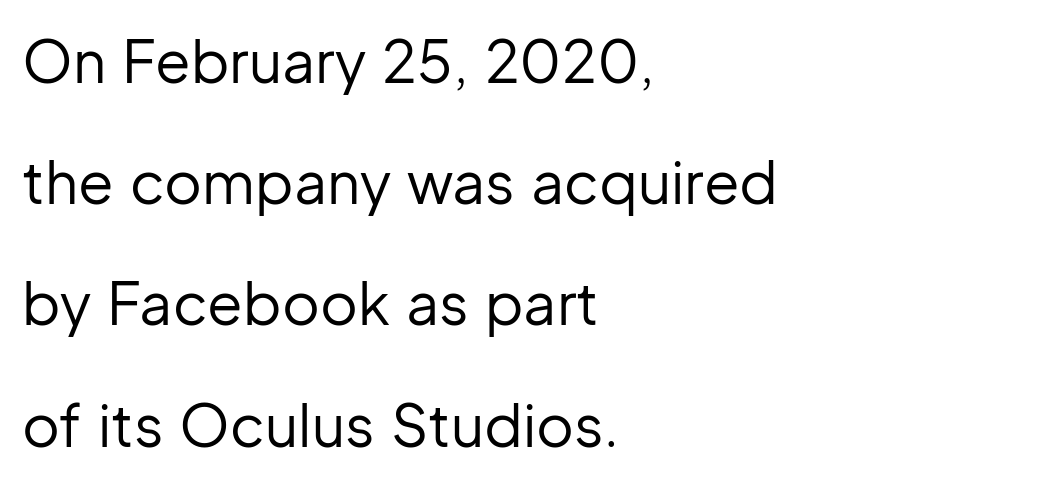
{"serif": "no", "italic": "no", "bold": "no", "weight": "regular", "width": "normal", "stroke_contrast": "low", "x_height": "medium", "monospaced": "no", "underline": "no", "align": "left", "line_spacing": "loose", "line_spacing_ratio": 2.09, "letter_spacing": "normal", "letter_spacing_em": 0.0, "glyph_px": 58}
